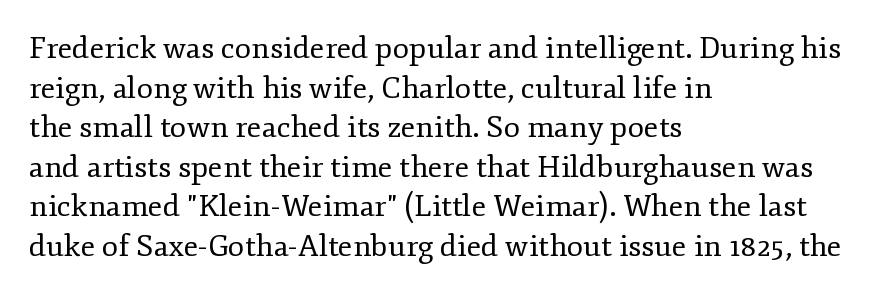
The image shows 30 px regular-weight serif type, upright; set left-aligned, normal line spacing (1.32x), normal letter spacing, not underlined; low stroke contrast and a small x-height.
